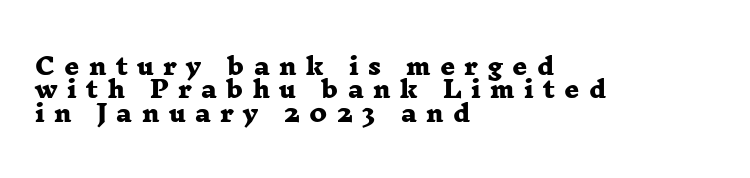
This sample uses expanded letter spacing, leaving extra air between glyphs. Weight check: bold — yes, fully. If you drew a ruler down the left edge, every line would touch it. This rendering features lettering with no underline. Line spacing here is tight.
